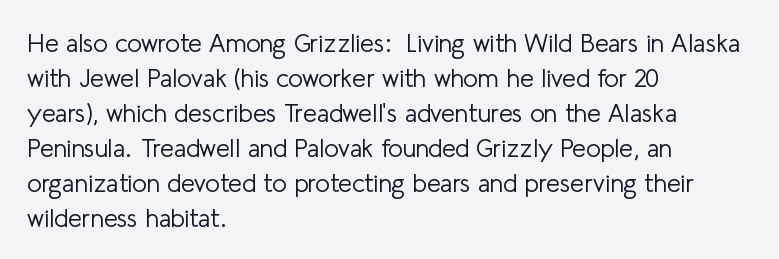
Q: Is the text bold? A: No.
Q: Is the text italic (slanted)? A: No, it is upright.
Q: Is the text underlined? A: No.
Q: How is the paragraph aligned? A: Left-aligned.
Q: Is the spacing between letters normal or unusually wide? A: Normal.
Q: Is the spacing between lines tight, normal or loose? A: Normal.
